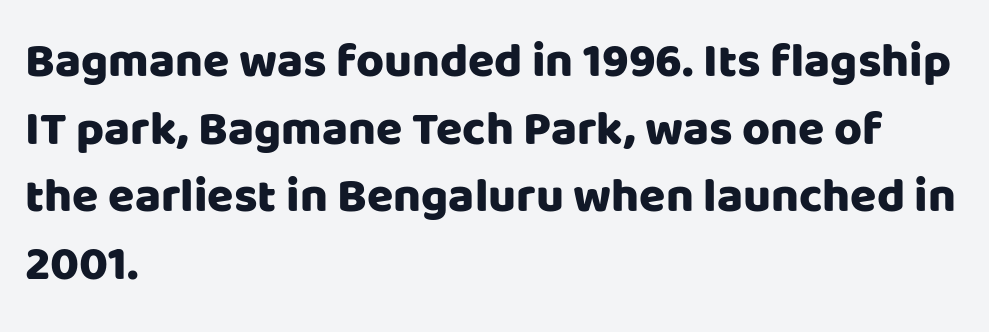
Q: Is the text italic (slanted)? A: No, it is upright.
Q: Is the typeface a serif or a sans-serif typeface? A: Sans-serif.
Q: Is the text underlined? A: No.
Q: How is the paragraph aligned? A: Left-aligned.
Q: Is the spacing between letters normal or unusually wide? A: Normal.
Q: Is the spacing between lines tight, normal or loose? A: Normal.
Q: Width (condensed, normal, or wide)? A: Normal.
Q: Stroke contrast? A: Low.
Q: x-height? A: Large.
Q: Monospaced? A: No.
